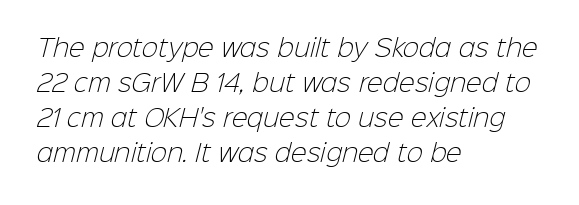
Underline: absent. The font sits on the lighter half of the weight spectrum, regular included. Regarding leading, the lines here are spaced in the standard way. Standard letterfit; no display-style spreading of the glyphs. Teacher's note: observe the even left margin — that is flush-left alignment.
